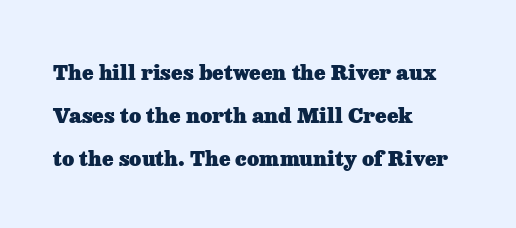
Q: Is the text bold? A: Yes.
Q: Is the text italic (slanted)? A: No, it is upright.
Q: Is the text underlined? A: No.
Q: How is the paragraph aligned? A: Left-aligned.
Q: Is the spacing between letters normal or unusually wide? A: Normal.
Q: Is the spacing between lines tight, normal or loose? A: Loose.
